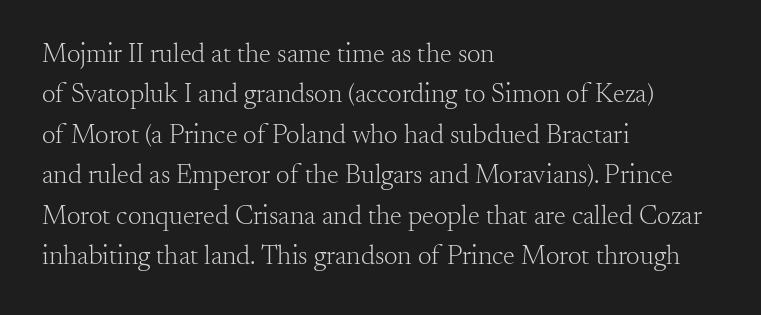
The passage shown stacks its lines at a standard gap. Students, note that the glyphs here touch the page at normal intervals. This reads as an unemphasized weight, regular at the heaviest. Typeset ragged right — the left edge is the straight one. No italicization has been applied; the sample stays upright.
